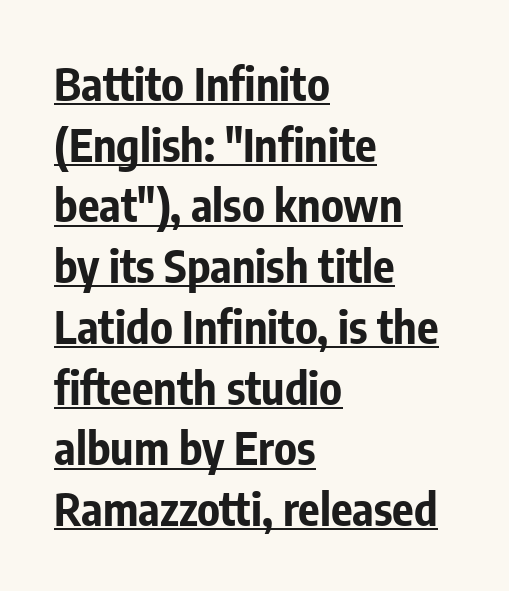
The image shows 45 px bold, condensed sans-serif type, upright; set left-aligned, normal line spacing (1.35x), normal letter spacing, underlined; low stroke contrast and a medium x-height.
